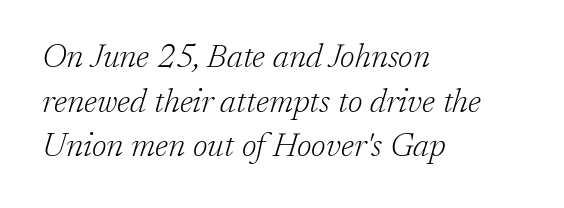
{"serif": "yes", "italic": "yes", "lean": "right", "slant_degrees": 17, "bold": "no", "weight": "light", "width": "normal", "stroke_contrast": "low", "x_height": "medium", "monospaced": "no", "underline": "no", "align": "left", "line_spacing": "normal", "line_spacing_ratio": 1.35, "letter_spacing": "normal", "letter_spacing_em": 0.0, "glyph_px": 33}
